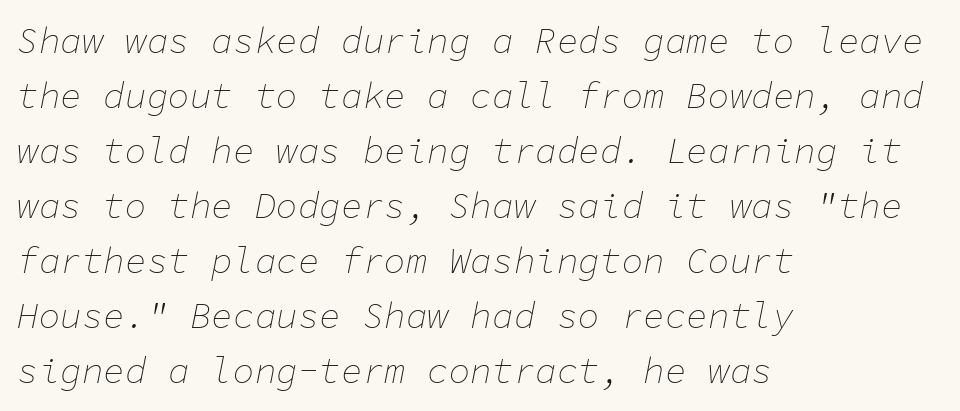
{"italic": "yes", "lean": "right", "slant_degrees": 11, "bold": "no", "weight": "thin", "width": "normal", "stroke_contrast": "low", "x_height": "medium", "monospaced": "yes", "underline": "no", "align": "left", "line_spacing": "normal", "line_spacing_ratio": 1.53, "letter_spacing": "normal", "letter_spacing_em": 0.0, "glyph_px": 36}
